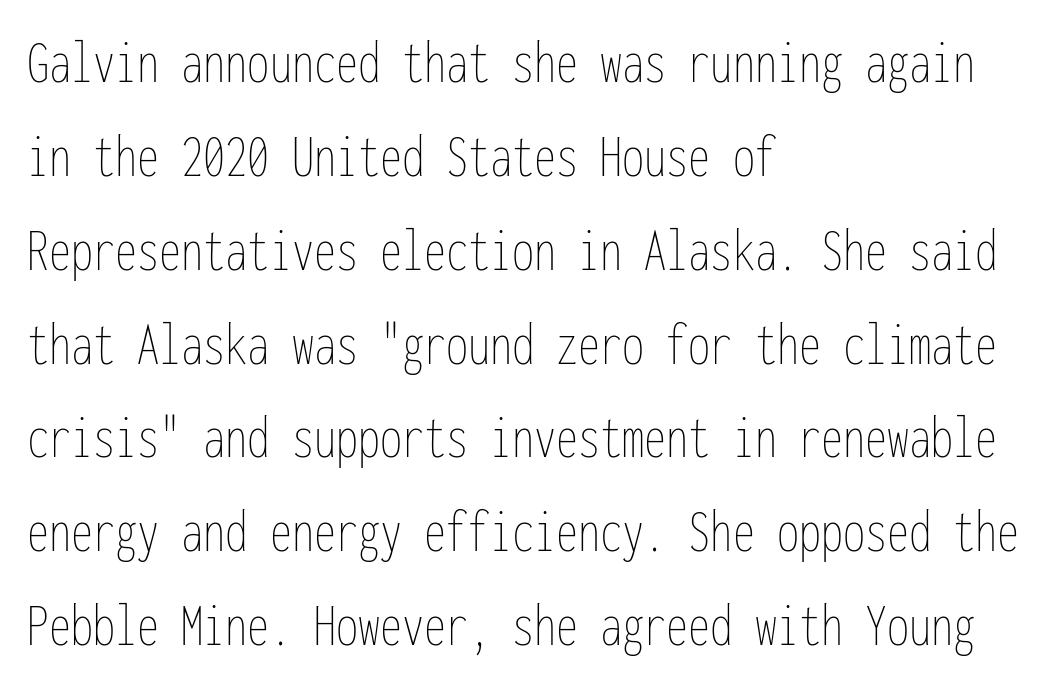
Vertically, the passage feels balanced, rows spaced as you'd expect. The letters march in equal steps, a hallmark of fixed-pitch type. Every stem runs plumb, perpendicular to the baseline. The strokes carry an ordinary text weight at most. The strip under each line holds only bare page. Line starts are locked; line ends wander.
